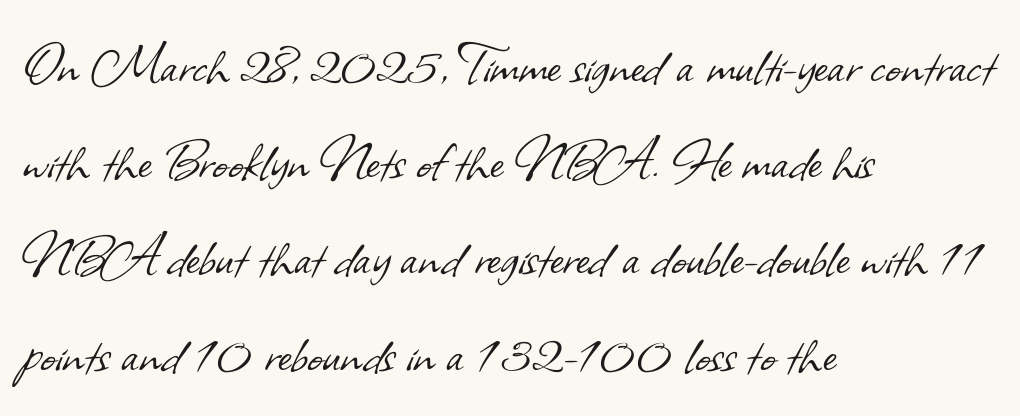
The face used here is proportionally spaced, like ordinary book or web type. Is the stroke heavy? The answer is a plain regular-or-lighter. The lines in this sample share a left origin and differ only in where they stop. Default kerning and tracking; the words read as compact shapes. The designer left line spacing at the default.
